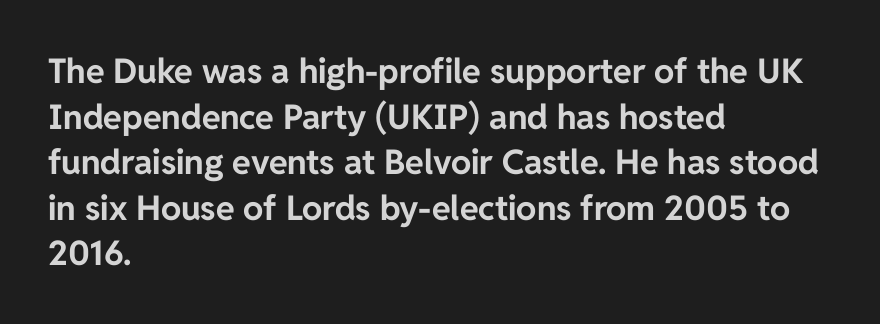
The image shows 34 px bold sans-serif type, upright; set left-aligned, normal line spacing (1.34x), normal letter spacing, not underlined; low stroke contrast and a medium x-height.
